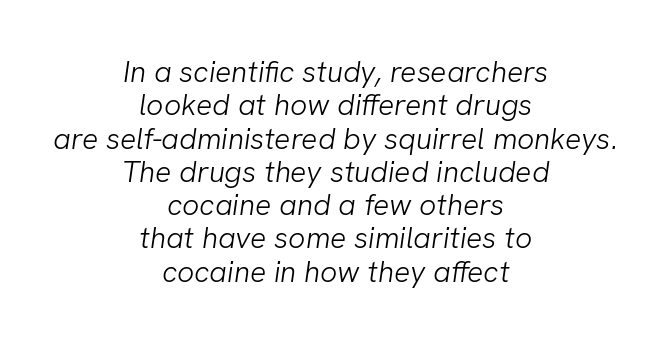
{"serif": "no", "bold": "no", "weight": "light", "width": "normal", "stroke_contrast": "low", "x_height": "medium", "monospaced": "no", "underline": "no", "align": "center", "line_spacing": "tight", "line_spacing_ratio": 1.11, "letter_spacing": "normal", "letter_spacing_em": 0.0, "glyph_px": 30}
